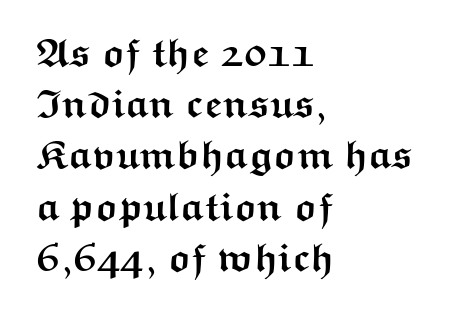
{"serif": "no", "italic": "no", "bold": "yes", "weight": "semibold", "width": "wide", "stroke_contrast": "medium", "x_height": "medium", "monospaced": "no", "underline": "no", "align": "left", "line_spacing": "normal", "line_spacing_ratio": 1.28, "letter_spacing": "normal", "letter_spacing_em": 0.0, "glyph_px": 40}
